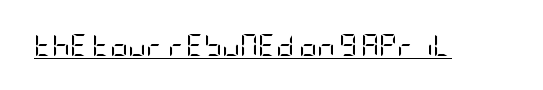
Does a line run under the words? Yes, clearly. Each word holds together tightly as a unit, with standard inter-letter gaps. When letters stand straight like this, we call the style roman or upright. Compared with a typical body face, this is equally light or lighter still.
